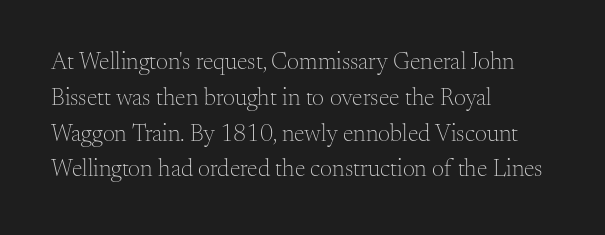
The image shows 24 px text type, upright; set left-aligned, normal line spacing (1.49x), normal letter spacing, not underlined.
